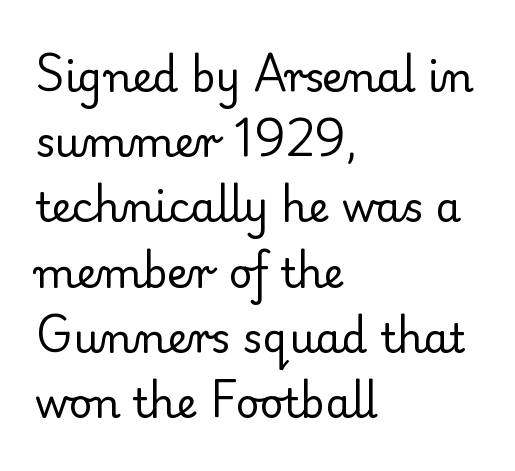
When letters stand straight like this, we call the style roman or upright. Leading matches the norm, producing a regular column. Honestly, there is no underline to notice here at all. Small tapered or slab feet sit at the stroke ends, so this counts as serif. Is this a heavy cut? Hardly; it is regular or lighter. The lines are quadded left.
